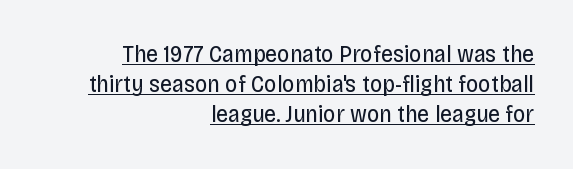
{"italic": "no", "bold": "no", "underline": "yes", "align": "right", "line_spacing": "normal", "line_spacing_ratio": 1.26, "letter_spacing": "normal", "letter_spacing_em": 0.0, "glyph_px": 24}
